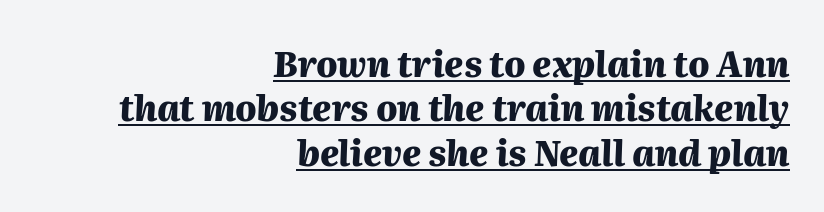
The image shows 35 px heavy type, italic (leaning right); set right-aligned, normal line spacing (1.27x), normal letter spacing, underlined; medium stroke contrast and a medium x-height.
